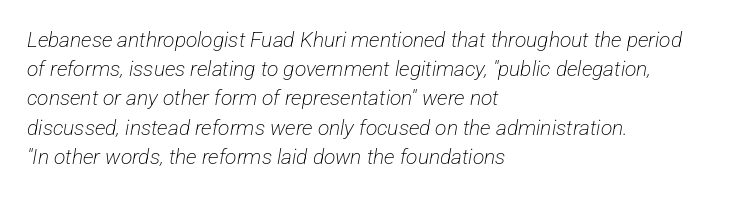
Q: Is the text bold? A: No.
Q: Is the text underlined? A: No.
Q: How is the paragraph aligned? A: Left-aligned.
Q: Is the spacing between letters normal or unusually wide? A: Normal.
Q: Is the spacing between lines tight, normal or loose? A: Normal.
